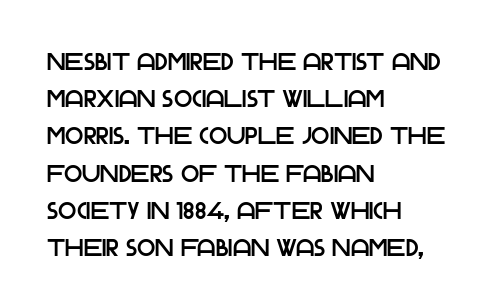
{"italic": "no", "underline": "no", "align": "left", "line_spacing": "normal", "line_spacing_ratio": 1.55, "letter_spacing": "normal", "letter_spacing_em": 0.0, "glyph_px": 24}
